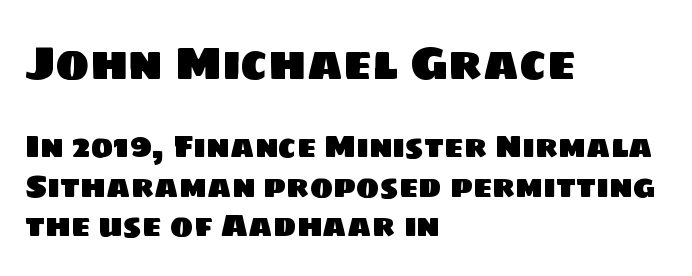
The image shows 46 px sans-serif type; set left-aligned, normal line spacing (1.27x), normal letter spacing, not underlined; the first (top) block is 1.48x larger; low stroke contrast and a large x-height.
